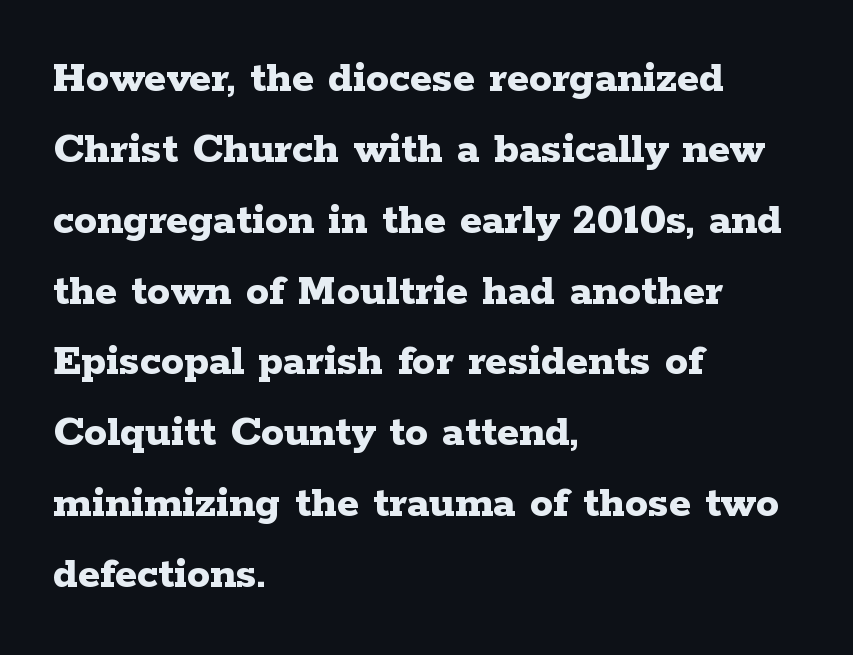
Is this a sans? No — the strokes have serifs. Bold? Absolutely — the strokes are thick and heavy. This block has exactly the height ordinary leading produces. Think of a printed novel: that variable character pitch is what you see here. Posture: straight, roman, zero tilt.
